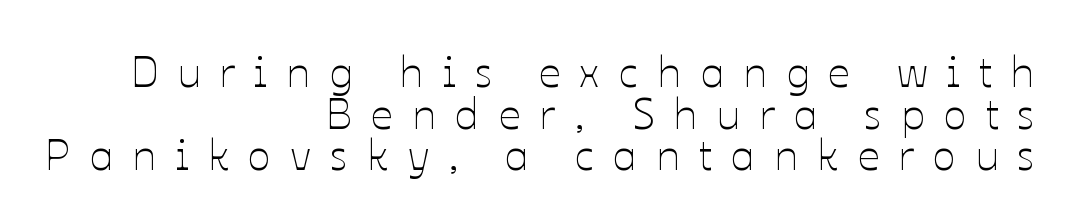
The gaps between neighbouring characters are conspicuously large. This is roman type, the default non-slanted kind. A typesetter would call this leading minimal, almost set solid. Is this a fixed-width face? No — the glyphs have proportional, varying widths. Summary of weight: not heavy and not bold.
